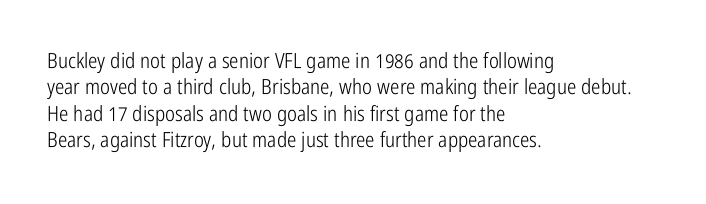
The image shows 21 px text type, upright; set left-aligned, normal line spacing (1.26x), normal letter spacing, not underlined.
